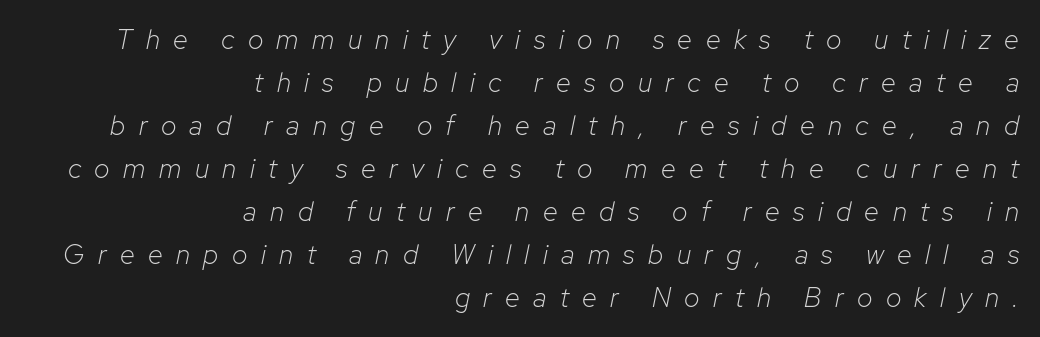
Observe the wide spacing: letters keep a clear distance from each other. The text block is weighted toward the right margin, trailing off unevenly leftward. Regarding leading, the lines here are spaced in the standard way. Type without underlining. Emphasis-style slanted type is in use.
